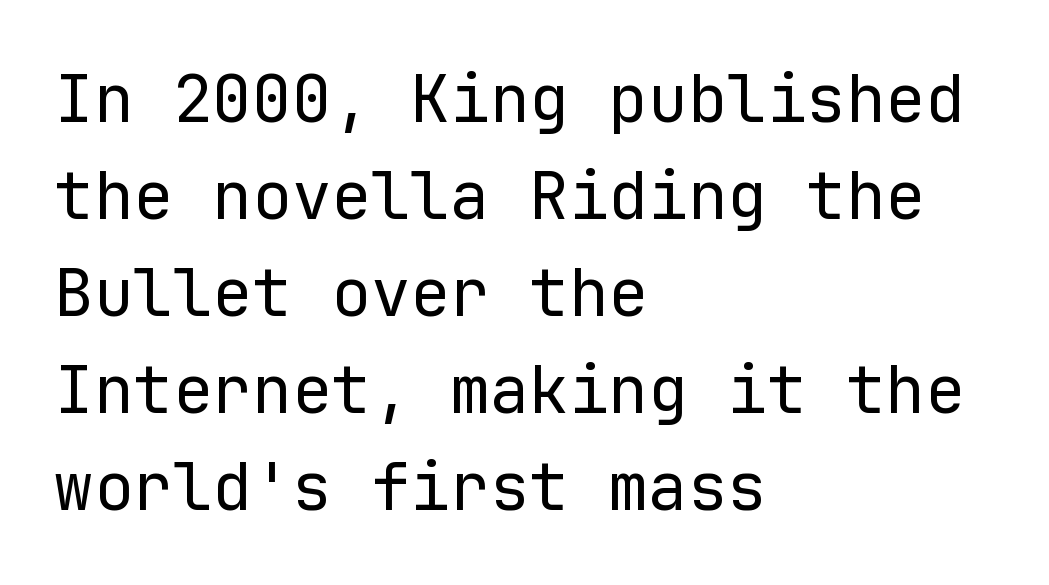
{"serif": "no", "italic": "no", "bold": "no", "weight": "regular", "width": "normal", "stroke_contrast": "low", "x_height": "medium", "monospaced": "yes", "underline": "no", "align": "left", "line_spacing": "normal", "line_spacing_ratio": 1.47, "letter_spacing": "normal", "letter_spacing_em": 0.0, "glyph_px": 66}
